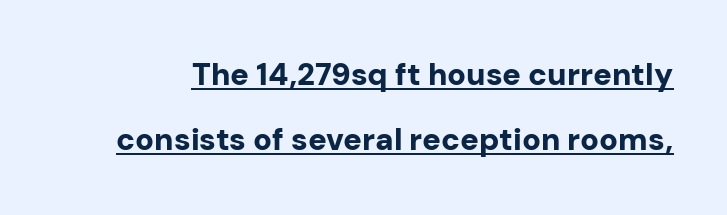
Character widths vary here, with narrow letters taking less room than wide ones. In terms of posture, this sample is upright. The string is rendered with underlining switched on. This is sans-serif lettering, the kind often seen on screens and signage. Default kerning and tracking; the words read as compact shapes.
